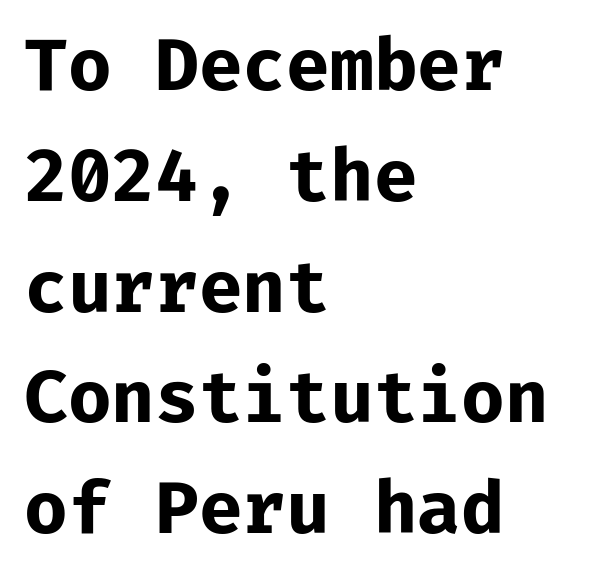
The image shows 71 px bold sans-serif type, upright, monospaced; set left-aligned, normal line spacing (1.56x), normal letter spacing, not underlined; low stroke contrast and a medium x-height.
